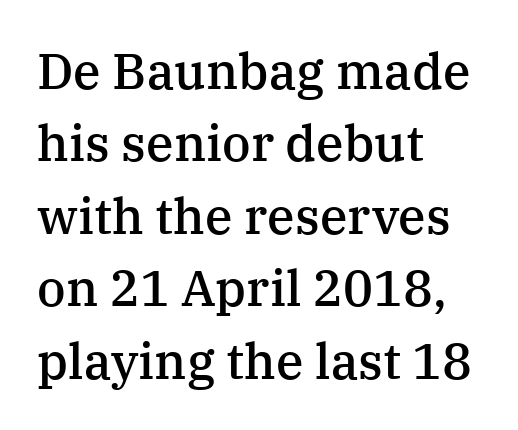
Quick note: not italic, upright. To sum up the face: it has serifs. Successive baselines arrive at the customary interval. No extra tracking has been applied to these lines. Semibold letterforms, between regular and bold.
